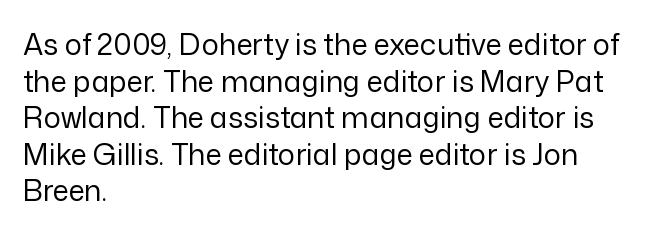
{"serif": "no", "italic": "no", "bold": "no", "weight": "regular", "width": "normal", "stroke_contrast": "low", "x_height": "medium", "monospaced": "no", "underline": "no", "align": "left", "line_spacing": "normal", "line_spacing_ratio": 1.26, "letter_spacing": "normal", "letter_spacing_em": 0.0, "glyph_px": 29}
